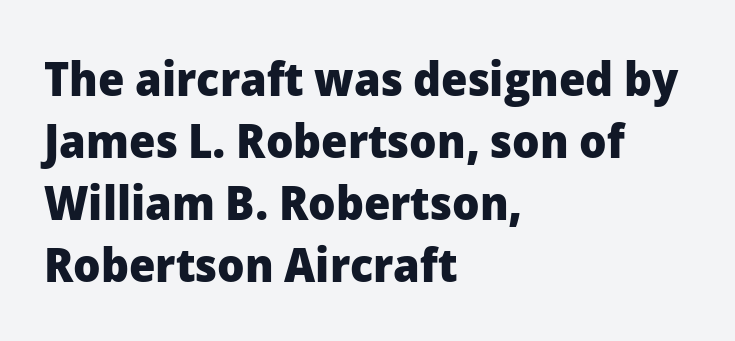
Q: Is the text bold? A: Yes.
Q: Is the text italic (slanted)? A: No, it is upright.
Q: Is the typeface a serif or a sans-serif typeface? A: Sans-serif.
Q: Is the text underlined? A: No.
Q: How is the paragraph aligned? A: Left-aligned.
Q: Is the spacing between letters normal or unusually wide? A: Normal.
Q: Is the spacing between lines tight, normal or loose? A: Normal.
Q: Width (condensed, normal, or wide)? A: Normal.
Q: Stroke contrast? A: Low.
Q: x-height? A: Medium.
Q: Monospaced? A: No.
